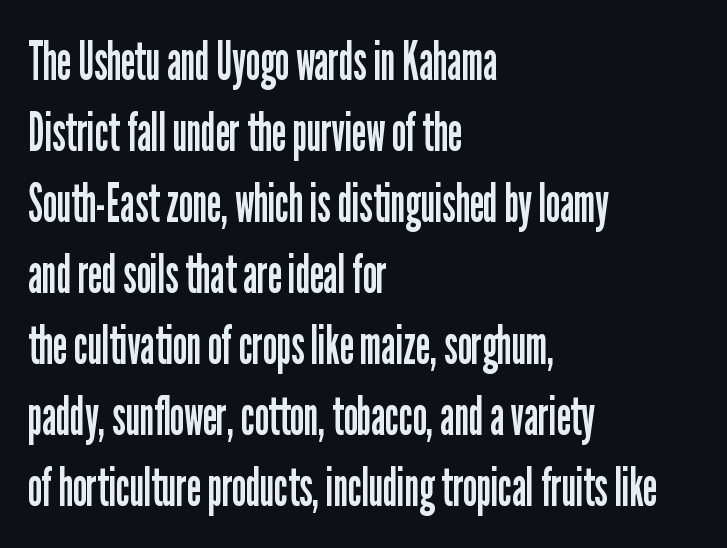
The image shows 53 px regular-weight, condensed sans-serif type, upright; set left-aligned, normal line spacing (1.34x), normal letter spacing, not underlined; low stroke contrast and a medium x-height.
